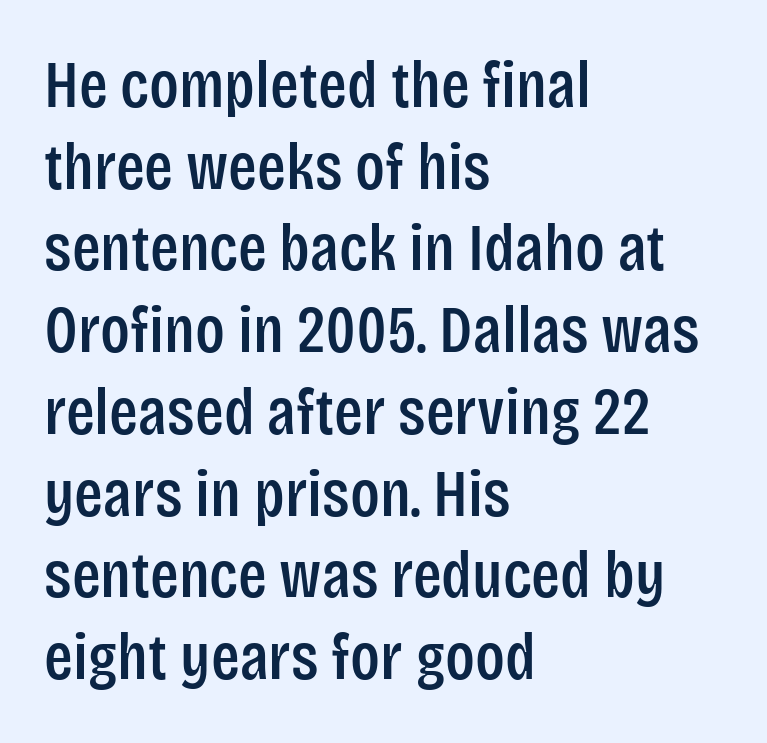
Q: Is the text italic (slanted)? A: No, it is upright.
Q: Is the typeface a serif or a sans-serif typeface? A: Sans-serif.
Q: Is the text underlined? A: No.
Q: How is the paragraph aligned? A: Left-aligned.
Q: Is the spacing between letters normal or unusually wide? A: Normal.
Q: Width (condensed, normal, or wide)? A: Condensed.
Q: Stroke contrast? A: Low.
Q: x-height? A: Large.
Q: Monospaced? A: No.
